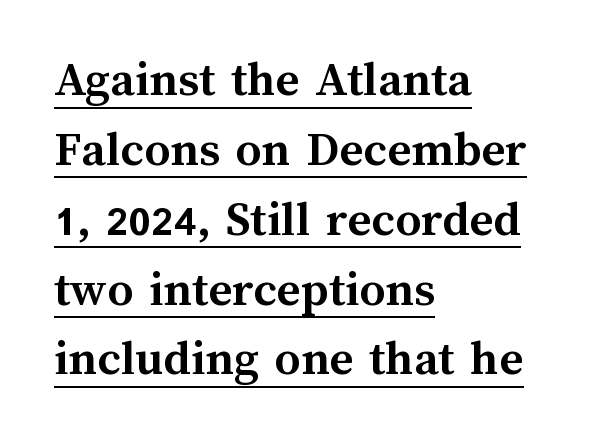
The image shows 51 px semibold type, upright; set left-aligned, normal line spacing (1.37x), normal letter spacing, underlined; medium stroke contrast and a medium x-height.
